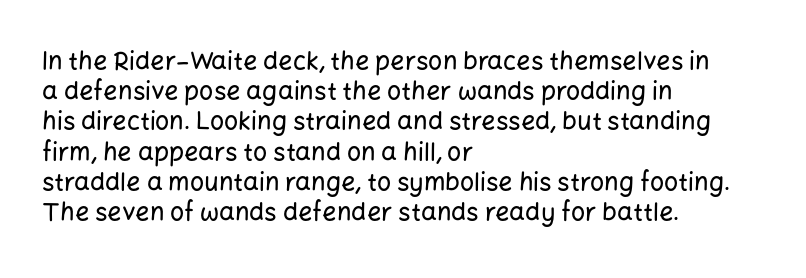
{"italic": "no", "underline": "no", "align": "left", "line_spacing_ratio": 1.21, "letter_spacing": "normal", "letter_spacing_em": 0.0, "glyph_px": 25}
